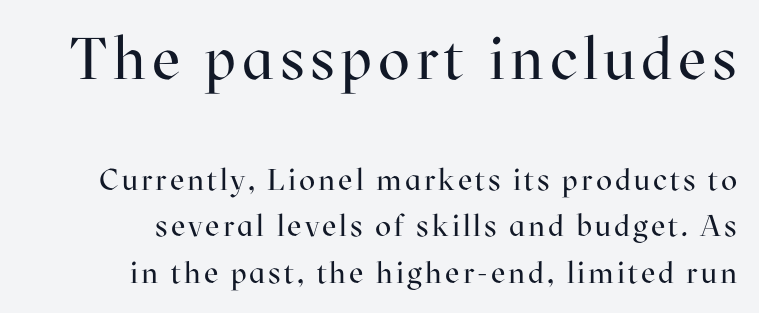
Q: Is the text bold? A: No.
Q: Is the text italic (slanted)? A: No, it is upright.
Q: Is the typeface a serif or a sans-serif typeface? A: Serif.
Q: Is the text underlined? A: No.
Q: How is the paragraph aligned? A: Right-aligned.
Q: Is the spacing between lines tight, normal or loose? A: Normal.
Q: Which block of text is set in a larger size, the first (top) or the second (bottom)? A: The first (top) one.
Q: Width (condensed, normal, or wide)? A: Normal.
Q: Stroke contrast? A: High.
Q: x-height? A: Medium.
Q: Monospaced? A: No.
